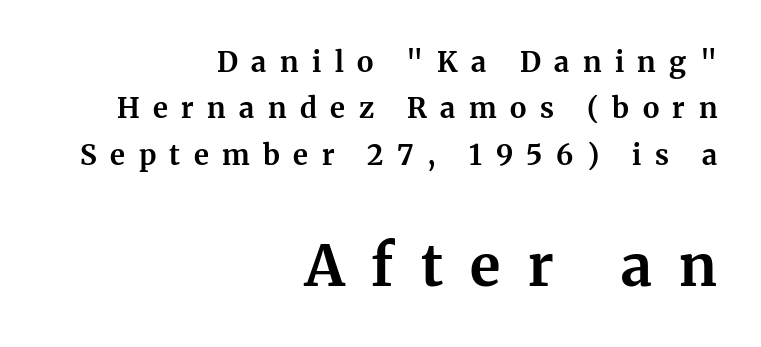
The image shows 57 px bold serif type, upright; set right-aligned, normal line spacing (1.66x), unusually wide letter spacing (+0.48 em), not underlined; the second (bottom) block is 2.04x larger; medium stroke contrast and a medium x-height.
